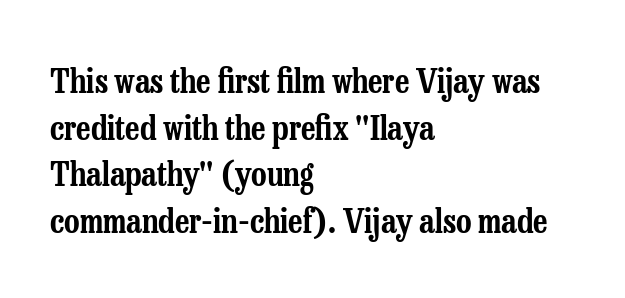
{"serif": "yes", "italic": "no", "width": "condensed", "stroke_contrast": "low", "x_height": "medium", "monospaced": "no", "underline": "no", "align": "left", "line_spacing": "normal", "line_spacing_ratio": 1.37, "letter_spacing": "normal", "letter_spacing_em": 0.0, "glyph_px": 34}
